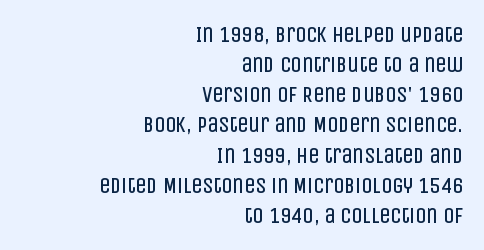
{"italic": "no", "bold": "no", "underline": "no", "align": "right", "line_spacing": "normal", "line_spacing_ratio": 1.37, "letter_spacing": "normal", "letter_spacing_em": 0.0, "glyph_px": 22}
